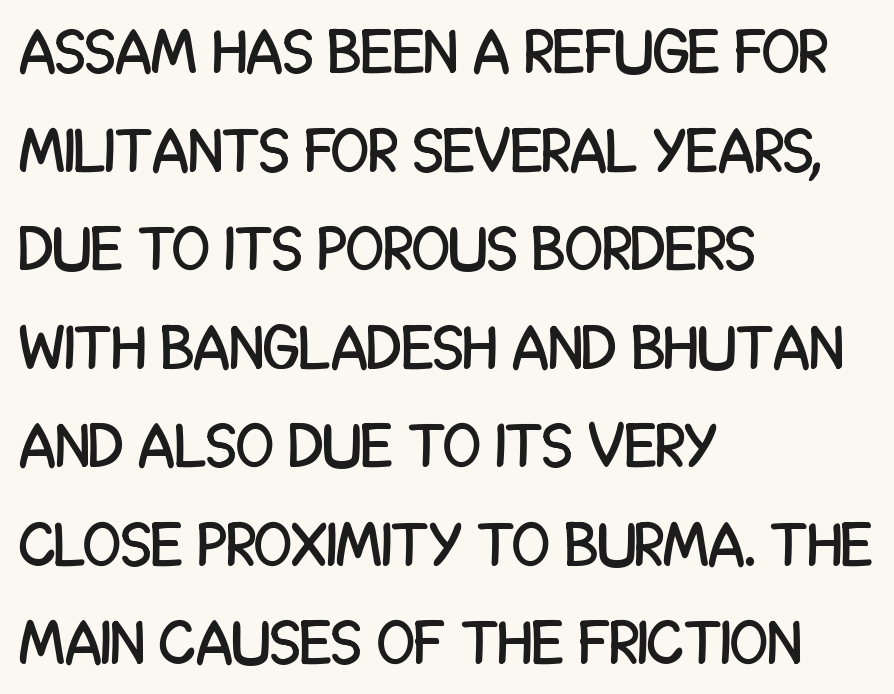
The image shows 62 px condensed sans-serif type, upright; set left-aligned, normal line spacing (1.59x), normal letter spacing, not underlined; low stroke contrast and a large x-height.
